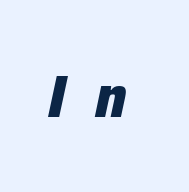
The image shows 60 px heavy type, italic (leaning right); set unusually wide letter spacing (+0.49 em), not underlined; low stroke contrast and a medium x-height.
